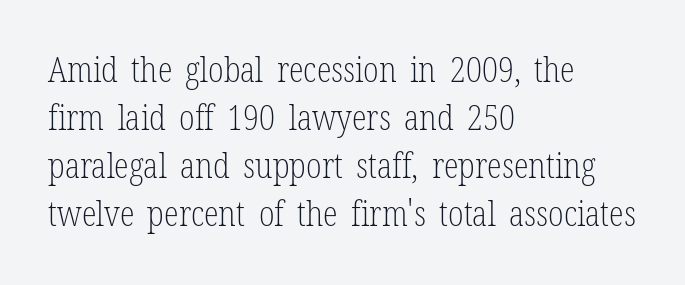
{"serif": "yes", "italic": "no", "bold": "no", "weight": "light", "width": "condensed", "stroke_contrast": "low", "x_height": "medium", "monospaced": "no", "underline": "no", "align": "left", "line_spacing": "normal", "line_spacing_ratio": 1.41, "letter_spacing": "normal", "letter_spacing_em": 0.0, "glyph_px": 34}
